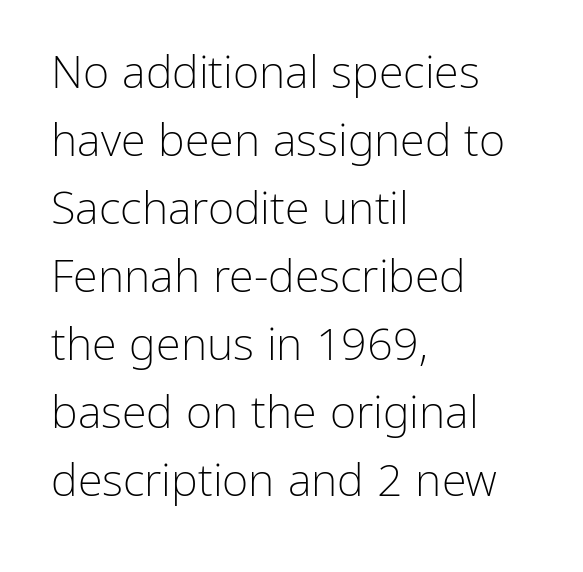
The text was rendered using a sans face with plain stroke endings. Each word holds together tightly as a unit, with standard inter-letter gaps. Each row of text sits above clean, open space. Compared with a typical body face, this is equally light or lighter still. The rows are spaced the way most documents space them.
